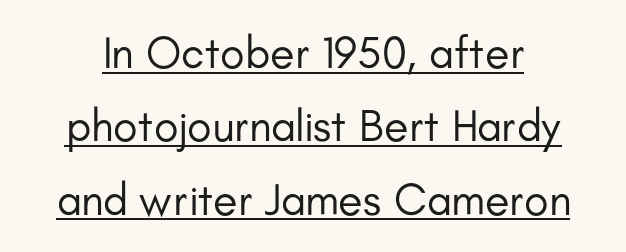
{"serif": "no", "italic": "no", "bold": "no", "weight": "regular", "width": "normal", "stroke_contrast": "low", "x_height": "small", "monospaced": "no", "underline": "yes", "line_spacing": "normal", "line_spacing_ratio": 1.63, "letter_spacing": "normal", "letter_spacing_em": 0.0, "glyph_px": 45}
